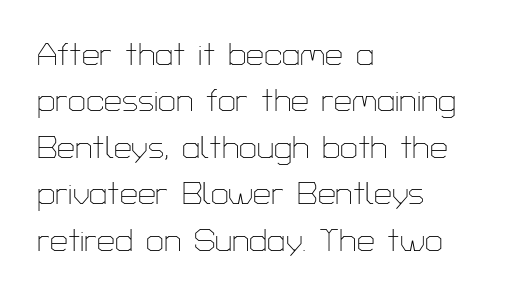
{"serif": "no", "italic": "no", "bold": "no", "weight": "thin", "width": "normal", "stroke_contrast": "low", "x_height": "medium", "monospaced": "no", "underline": "no", "align": "left", "line_spacing": "normal", "line_spacing_ratio": 1.45, "letter_spacing": "normal", "letter_spacing_em": 0.0, "glyph_px": 32}
